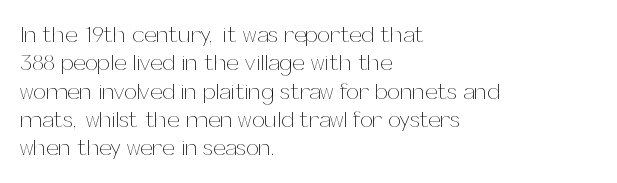
The image shows 23 px text type, upright; set left-aligned, line spacing 1.23x, normal letter spacing, not underlined.
